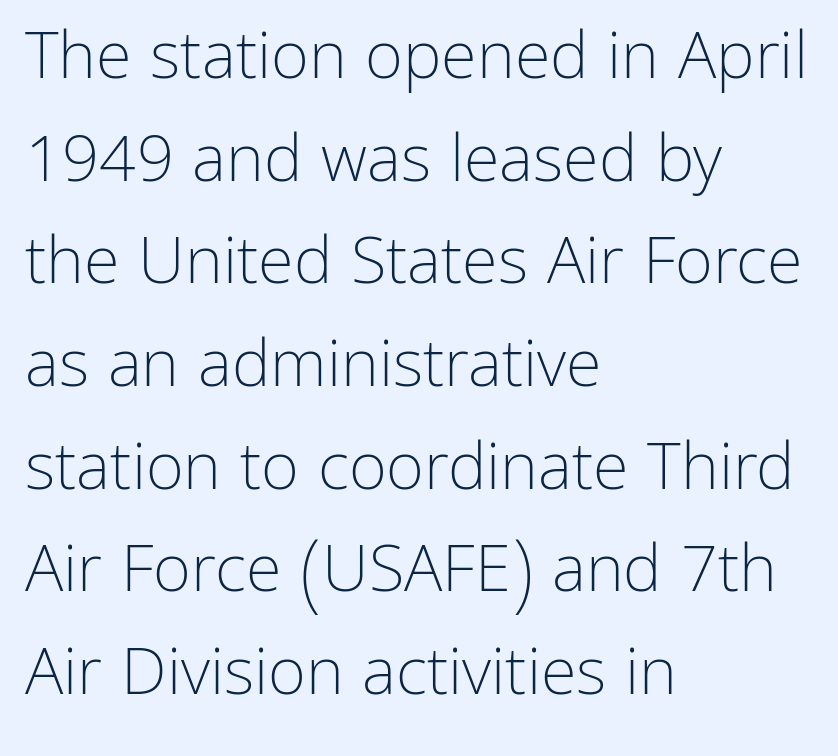
Letter spacing: default. When letters stand straight like this, we call the style roman or upright. Regarding serifs, this sample does without them. Spacing verdict: proportional, widths tailored to each character. Does the copy run flush right? No — it runs flush left.
